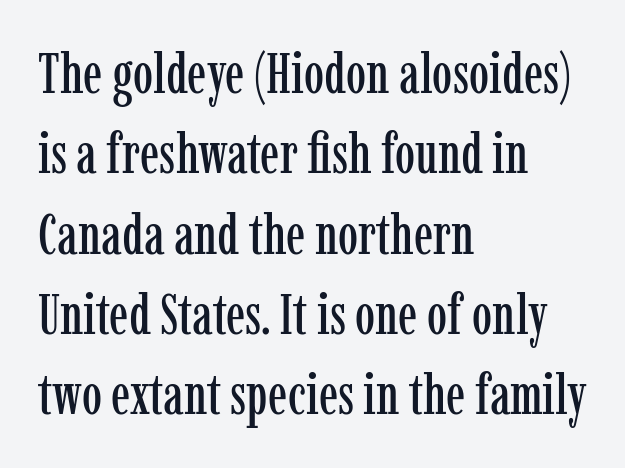
The image shows 57 px condensed serif type, upright; set left-aligned, normal line spacing (1.41x), normal letter spacing, not underlined; low stroke contrast and a medium x-height.
